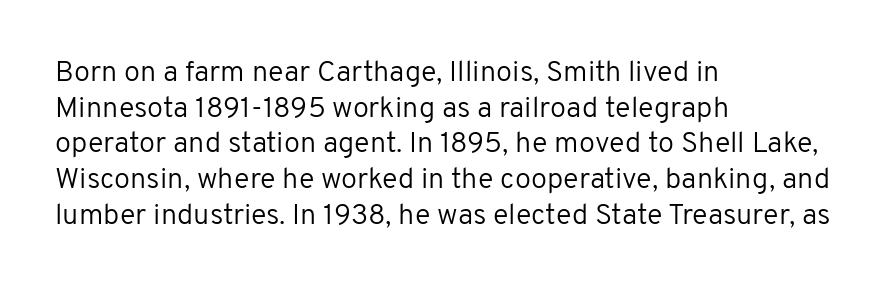
The image shows 29 px regular-weight sans-serif type, upright; set left-aligned, line spacing 1.23x, normal letter spacing, not underlined; low stroke contrast and a medium x-height.
